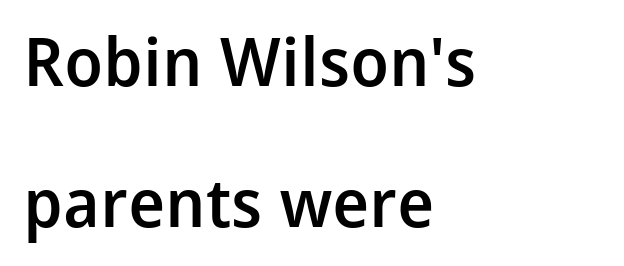
The image shows 67 px semibold sans-serif type, upright; set left-aligned, loose line spacing (2.1x), normal letter spacing, not underlined; low stroke contrast and a medium x-height.
